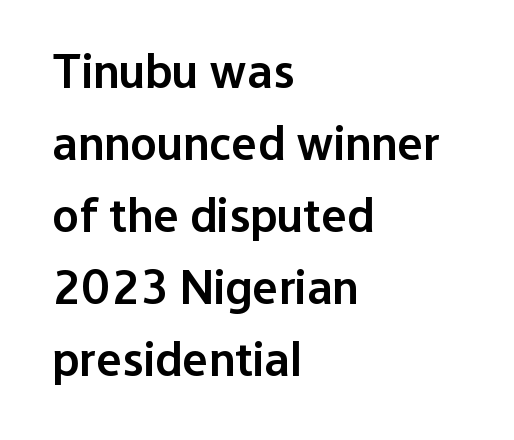
The compositor pushed each line to the left boundary. The sample has been set in demibold, a notch under bold. Words appear dense and cohesive because spacing is normal. Are there feet on the stems? There aren't — it's a sans. These lines are rendered in a variable-pitch font. The letters stand straight up with perfectly vertical stems.
